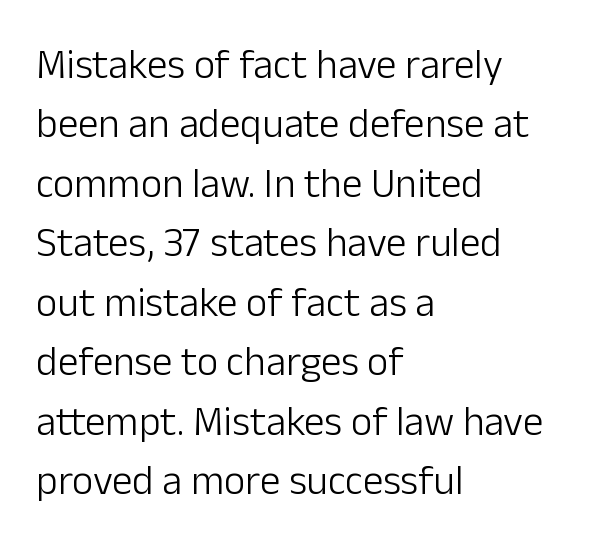
The image shows 41 px light sans-serif type, upright; set left-aligned, normal line spacing (1.45x), normal letter spacing, not underlined; low stroke contrast and a medium x-height.
